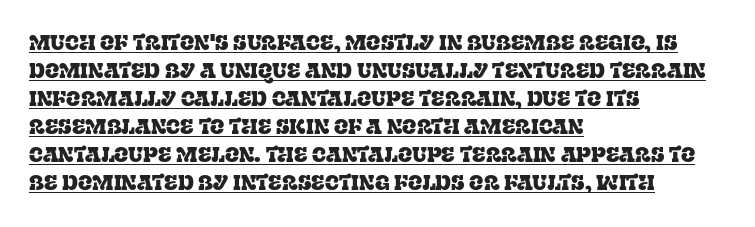
Q: Is the text italic (slanted)? A: No, it is upright.
Q: Is the text underlined? A: Yes.
Q: How is the paragraph aligned? A: Left-aligned.
Q: Is the spacing between letters normal or unusually wide? A: Normal.
Q: Is the spacing between lines tight, normal or loose? A: Normal.
